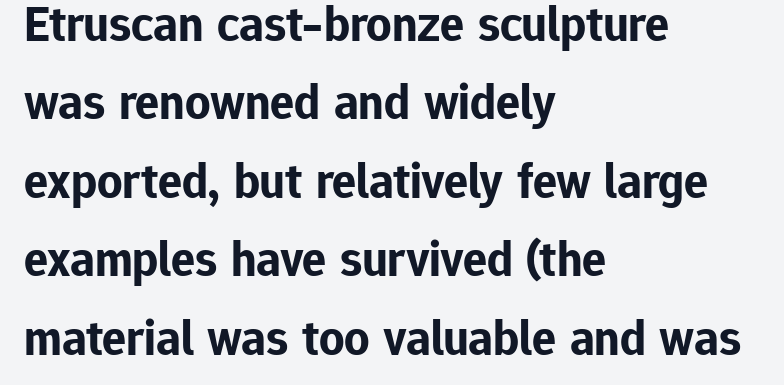
{"serif": "no", "italic": "no", "bold": "yes", "weight": "bold", "width": "normal", "stroke_contrast": "low", "x_height": "medium", "monospaced": "no", "underline": "no", "align": "left", "line_spacing": "normal", "line_spacing_ratio": 1.57, "letter_spacing": "normal", "letter_spacing_em": 0.0, "glyph_px": 50}
